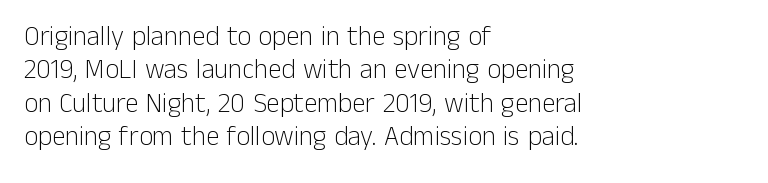
The image shows 27 px text type, upright; set left-aligned, line spacing 1.24x, normal letter spacing, not underlined.
